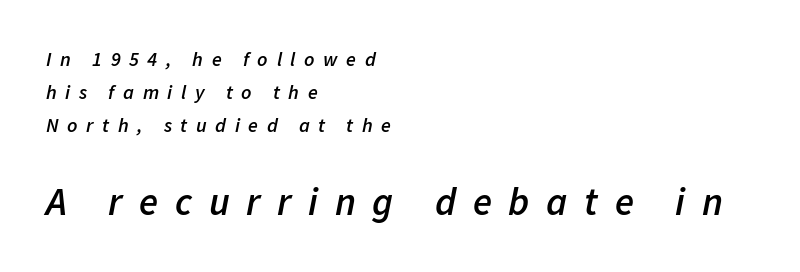
The image shows 39 px semibold type, italic (leaning right); set left-aligned, normal line spacing (1.64x), unusually wide letter spacing (+0.43 em), not underlined; the second (bottom) block is 1.95x larger; low stroke contrast and a medium x-height.
